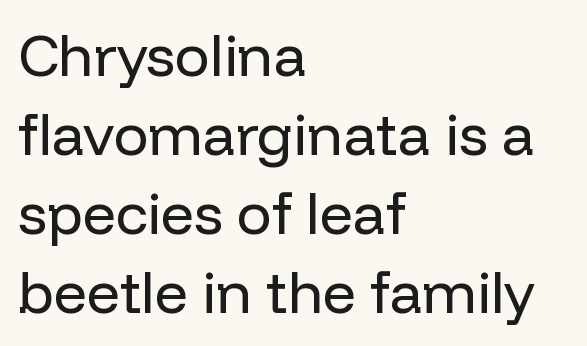
{"serif": "no", "italic": "no", "bold": "no", "weight": "regular", "width": "normal", "stroke_contrast": "low", "x_height": "medium", "monospaced": "no", "underline": "no", "align": "left", "line_spacing": "normal", "line_spacing_ratio": 1.36, "letter_spacing": "normal", "letter_spacing_em": 0.0, "glyph_px": 58}
